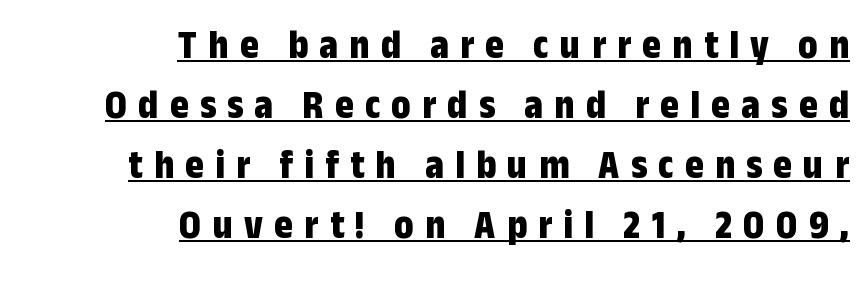
Does the type have serifs? No, each stem ends abruptly. Thick stems and heavy bowls — unmistakably bold. Is the block centered? No — it sits flush against the right margin. Varying glyph widths throughout — classic text-font behaviour.
